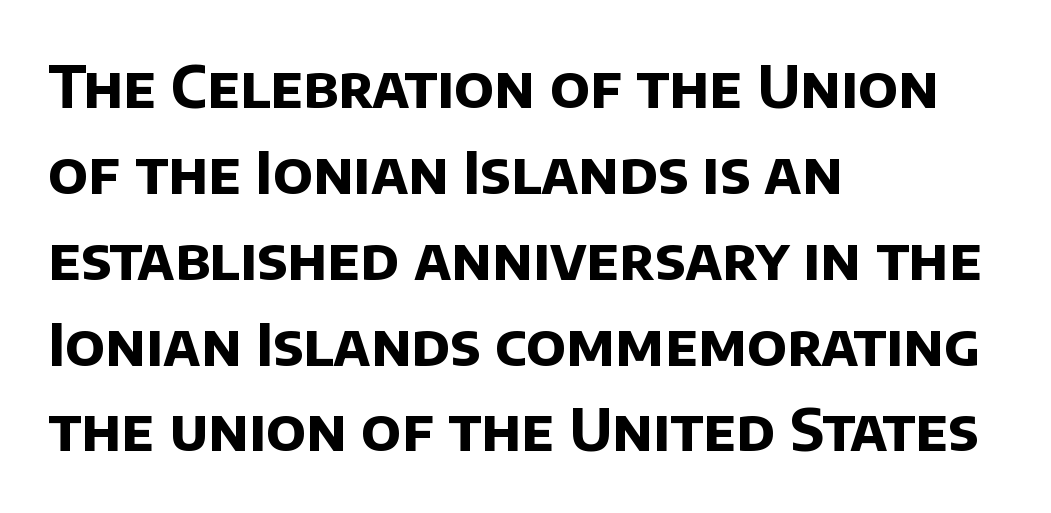
Q: Is the text bold? A: Yes.
Q: Is the typeface a serif or a sans-serif typeface? A: Sans-serif.
Q: Is the text underlined? A: No.
Q: How is the paragraph aligned? A: Left-aligned.
Q: Is the spacing between letters normal or unusually wide? A: Normal.
Q: Is the spacing between lines tight, normal or loose? A: Normal.
Q: Width (condensed, normal, or wide)? A: Normal.
Q: Stroke contrast? A: Low.
Q: x-height? A: Large.
Q: Monospaced? A: No.
